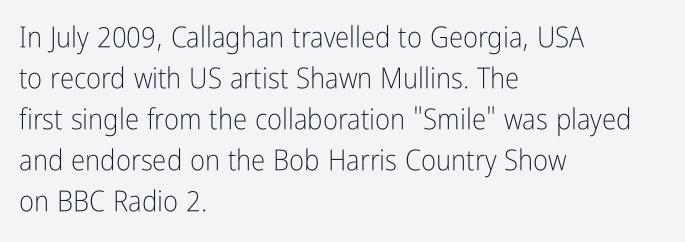
The image shows 29 px light, condensed sans-serif type, upright; set left-aligned, normal line spacing (1.41x), normal letter spacing, not underlined; low stroke contrast and a medium x-height.
